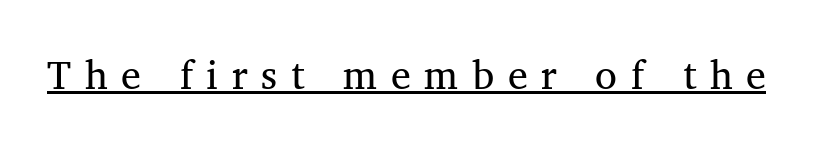
The image shows 40 px regular-weight serif type, upright; set unusually wide letter spacing (+0.34 em), underlined; medium stroke contrast and a medium x-height.
